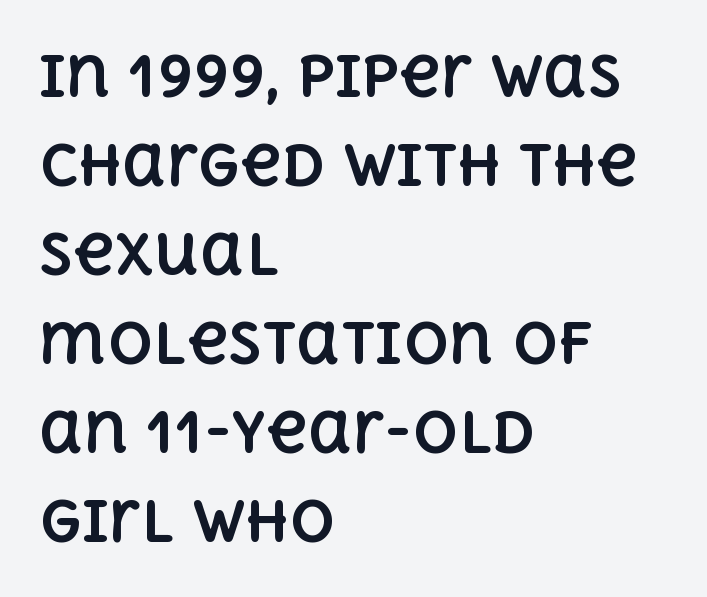
A roman cut, with each character standing at attention. No extra tracking has been applied to these lines. Has an underline been added? It has not. Do the characters align in a grid? No, the font is proportional. Typeset ragged right — the left edge is the straight one. The space between consecutive lines is moderate.
